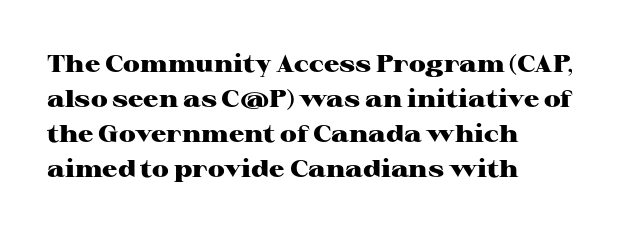
Q: Is the text bold? A: Yes.
Q: Is the text italic (slanted)? A: No, it is upright.
Q: Is the text underlined? A: No.
Q: How is the paragraph aligned? A: Left-aligned.
Q: Is the spacing between letters normal or unusually wide? A: Normal.
Q: Is the spacing between lines tight, normal or loose? A: Normal.
